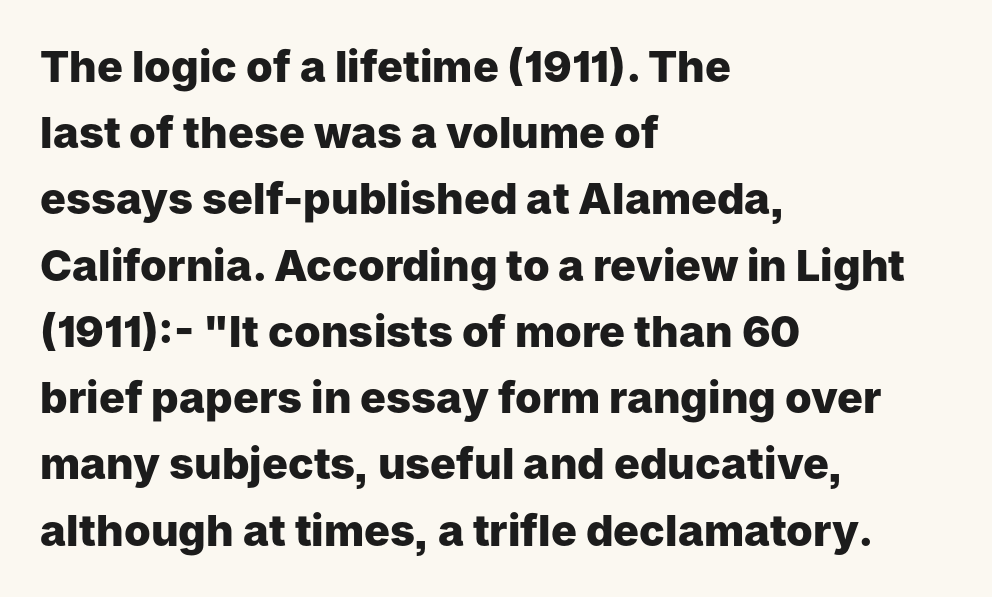
The image shows 43 px heavy sans-serif type, upright; set left-aligned, normal line spacing (1.54x), normal letter spacing, not underlined; low stroke contrast and a medium x-height.
